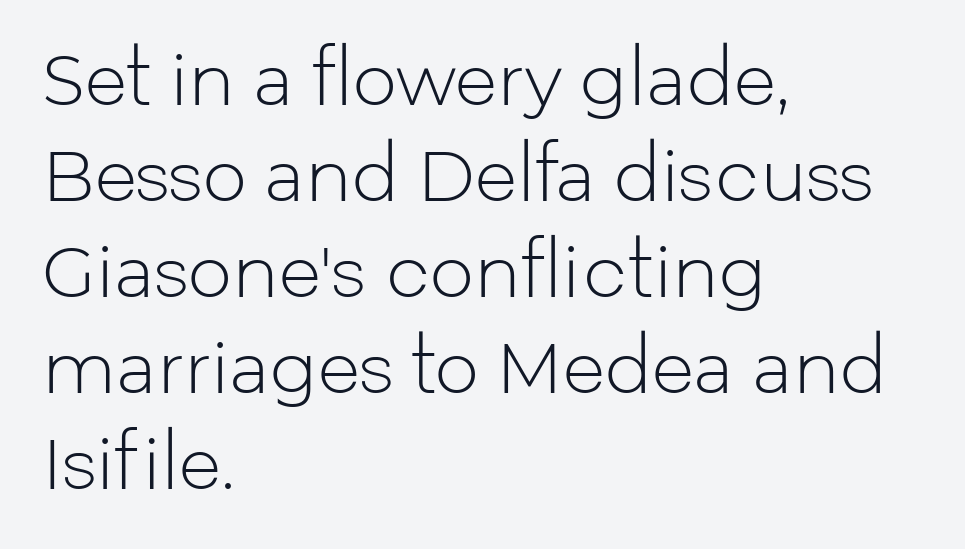
Q: Is the text bold? A: No.
Q: Is the text italic (slanted)? A: No, it is upright.
Q: Is the typeface a serif or a sans-serif typeface? A: Sans-serif.
Q: Is the text underlined? A: No.
Q: How is the paragraph aligned? A: Left-aligned.
Q: Is the spacing between letters normal or unusually wide? A: Normal.
Q: Is the spacing between lines tight, normal or loose? A: Normal.
Q: Width (condensed, normal, or wide)? A: Normal.
Q: Stroke contrast? A: Low.
Q: x-height? A: Medium.
Q: Monospaced? A: No.
